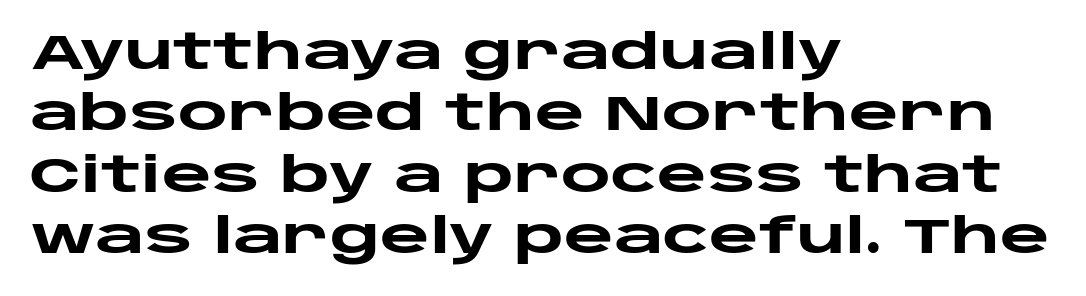
Does the weight exceed regular? Yes, all the way to bold. A normal amount of white space separates one row of letters from the next. Descenders are the only things crossing below the line. This sample is left-justified, so line endings fall wherever the words run out. Posture: upright roman. Default kerning and tracking; the words read as compact shapes.
